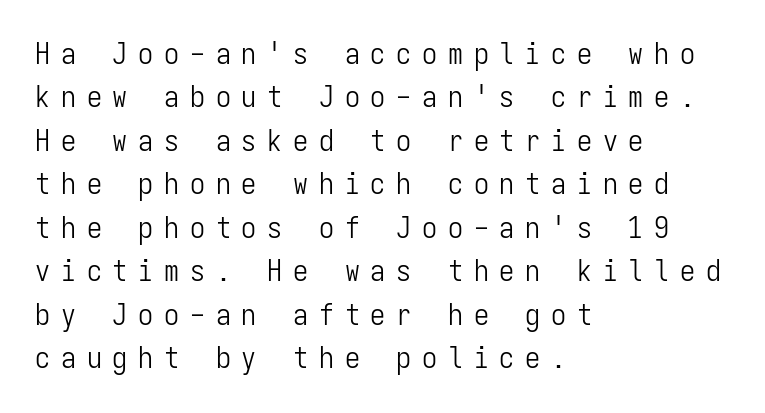
The image shows 30 px light, condensed sans-serif type, upright, monospaced; set left-aligned, normal line spacing (1.45x), unusually wide letter spacing (+0.36 em), not underlined; low stroke contrast and a medium x-height.
